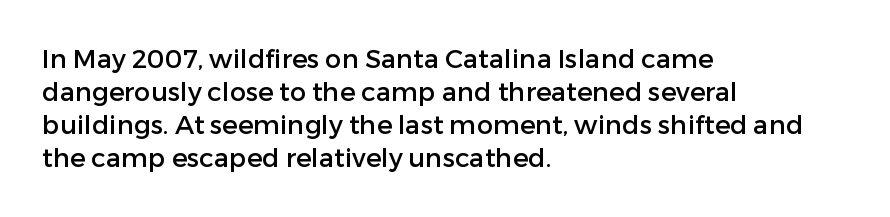
Q: Is the text italic (slanted)? A: No, it is upright.
Q: Is the text underlined? A: No.
Q: How is the paragraph aligned? A: Left-aligned.
Q: Is the spacing between letters normal or unusually wide? A: Normal.
Q: Is the spacing between lines tight, normal or loose? A: Normal.
